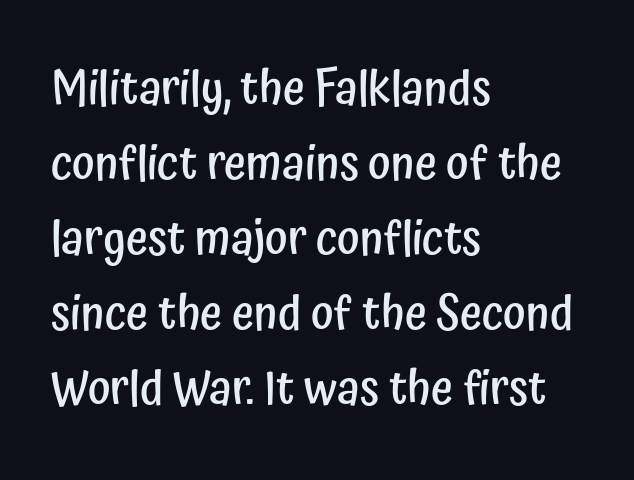
{"serif": "no", "italic": "no", "bold": "semi", "weight": "semibold", "width": "condensed", "stroke_contrast": "low", "x_height": "medium", "monospaced": "no", "underline": "no", "align": "left", "line_spacing": "normal", "line_spacing_ratio": 1.56, "letter_spacing": "normal", "letter_spacing_em": 0.0, "glyph_px": 48}
